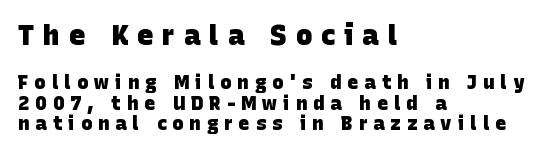
The paragraph shown leans on its left margin. The gaps between neighbouring characters are conspicuously large. The lines are packed closely together with very little leading. This layout puts the oversized block above and the modest block below. Each letter's strokes conclude bluntly, with no projecting serifs. The gap between lines stays unmarked.
